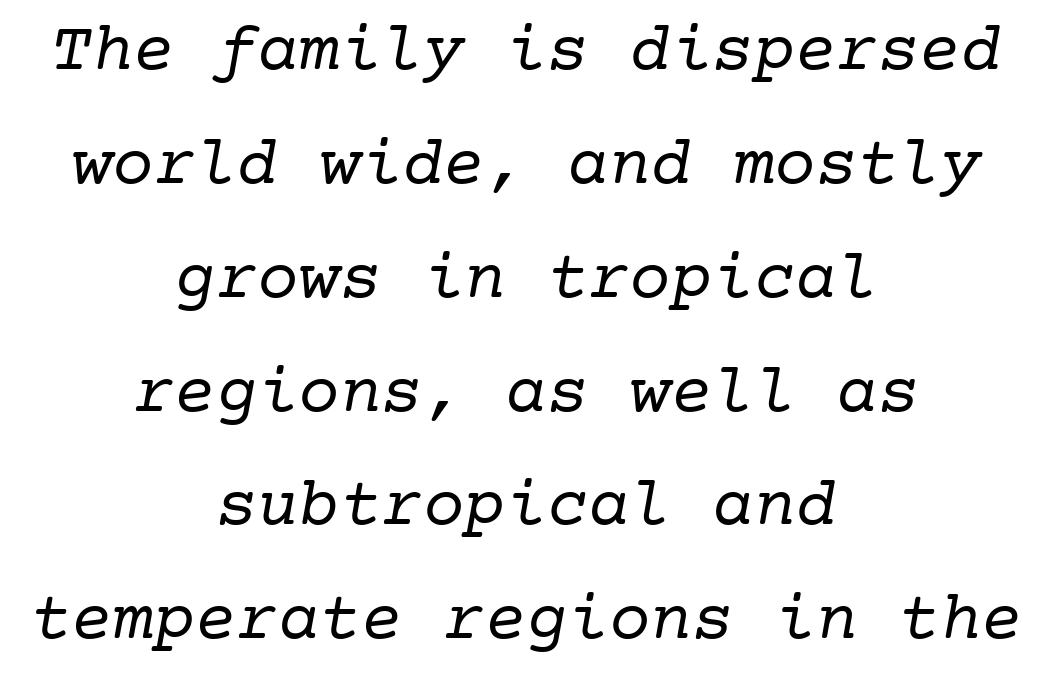
Beneath every word, the page is bare. Is this a sans? No — the strokes have serifs. Evenly set lines give the paragraph a standard silhouette. No chunkiness to these letters — they're not bold.
